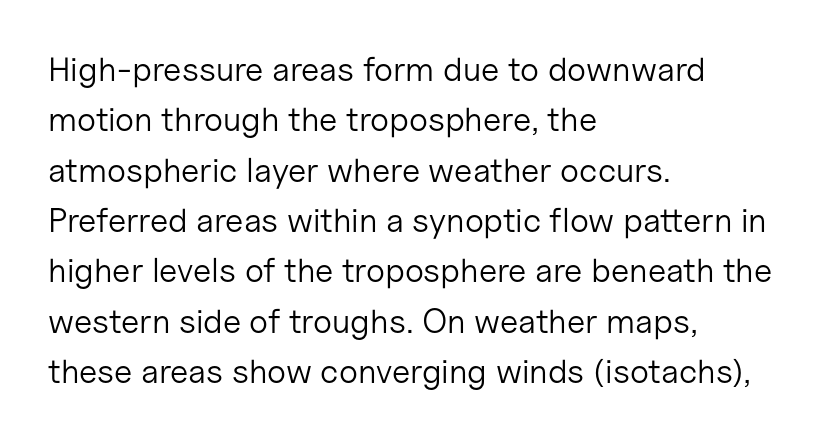
The image shows 34 px light sans-serif type, upright; set left-aligned, normal line spacing (1.48x), normal letter spacing, not underlined; low stroke contrast and a medium x-height.
